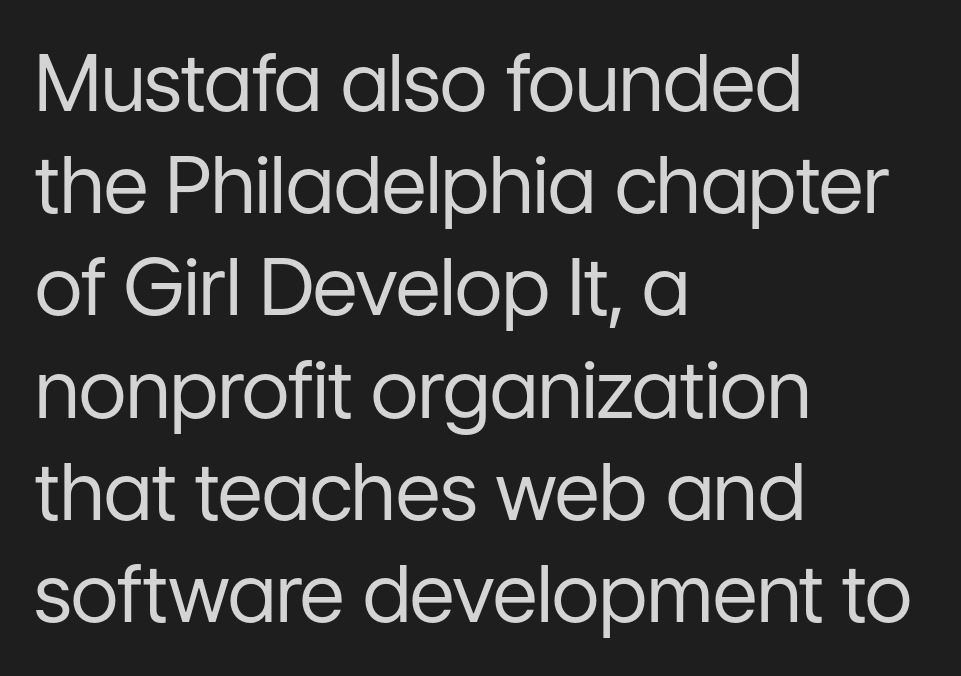
Q: Is the text bold? A: No.
Q: Is the text italic (slanted)? A: No, it is upright.
Q: Is the typeface a serif or a sans-serif typeface? A: Sans-serif.
Q: Is the text underlined? A: No.
Q: How is the paragraph aligned? A: Left-aligned.
Q: Is the spacing between letters normal or unusually wide? A: Normal.
Q: Is the spacing between lines tight, normal or loose? A: Normal.
Q: Width (condensed, normal, or wide)? A: Normal.
Q: Stroke contrast? A: Low.
Q: x-height? A: Medium.
Q: Monospaced? A: No.
